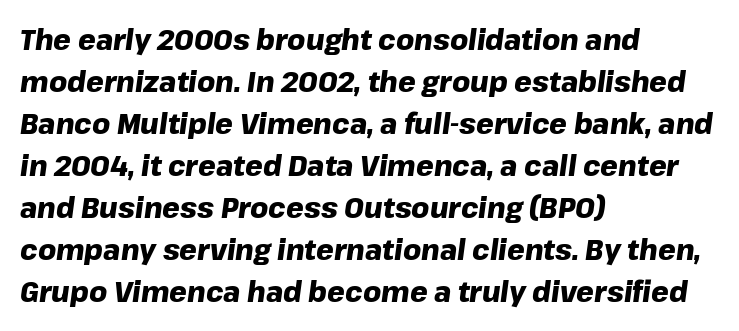
Q: Is the text bold? A: Yes.
Q: Is the text italic (slanted)? A: Yes, it leans right by about 8 degrees.
Q: Is the text underlined? A: No.
Q: How is the paragraph aligned? A: Left-aligned.
Q: Is the spacing between letters normal or unusually wide? A: Normal.
Q: Is the spacing between lines tight, normal or loose? A: Normal.
Q: Width (condensed, normal, or wide)? A: Normal.
Q: Stroke contrast? A: Low.
Q: x-height? A: Medium.
Q: Monospaced? A: No.
